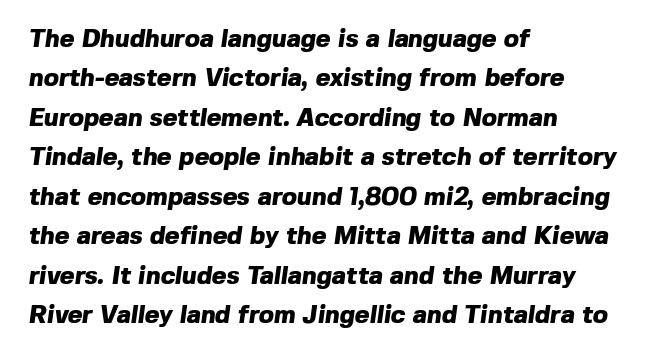
The image shows 25 px bold type; set left-aligned, normal line spacing (1.58x), normal letter spacing, not underlined.
